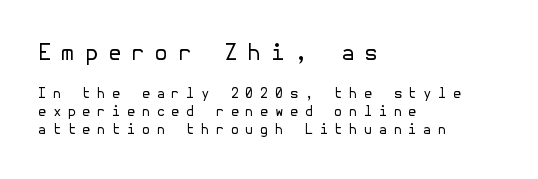
{"italic": "no", "bold": "no", "underline": "no", "align": "left", "line_spacing": "normal", "line_spacing_ratio": 1.29, "letter_spacing": "wide", "letter_spacing_em": 0.44, "larger_block": "first", "size_ratio": 1.57, "glyph_px": 22}
